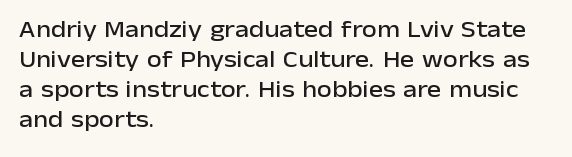
The image shows 24 px text type, upright; set left-aligned, normal line spacing (1.25x), normal letter spacing, not underlined.
